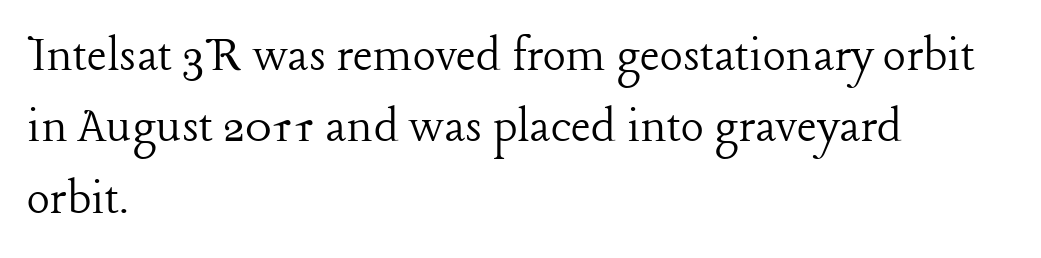
{"serif": "yes", "italic": "no", "bold": "no", "weight": "light", "width": "normal", "stroke_contrast": "low", "x_height": "medium", "monospaced": "no", "underline": "no", "align": "left", "line_spacing": "normal", "line_spacing_ratio": 1.32, "letter_spacing": "normal", "letter_spacing_em": 0.0, "glyph_px": 54}
